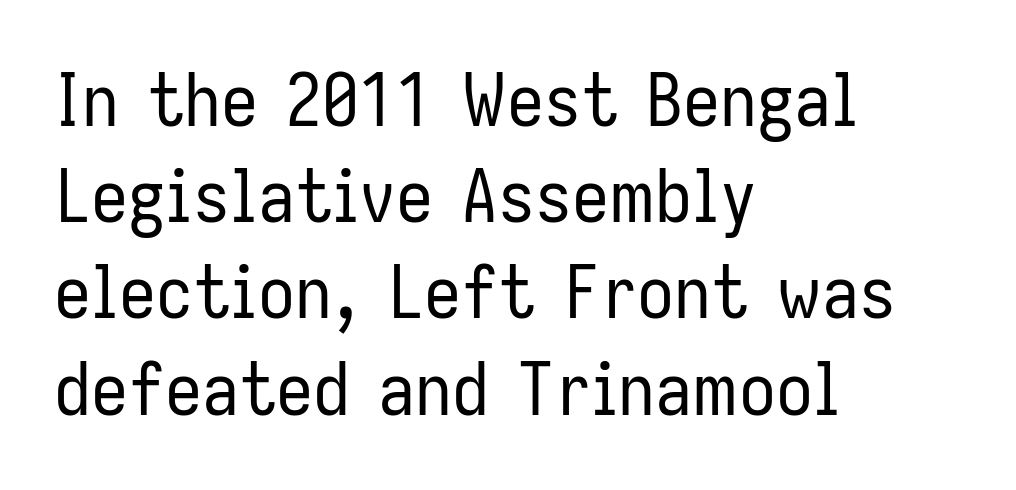
{"serif": "no", "italic": "no", "bold": "no", "weight": "regular", "width": "condensed", "stroke_contrast": "low", "x_height": "medium", "monospaced": "no", "underline": "no", "align": "left", "line_spacing": "normal", "line_spacing_ratio": 1.3, "letter_spacing": "normal", "letter_spacing_em": 0.0, "glyph_px": 74}
